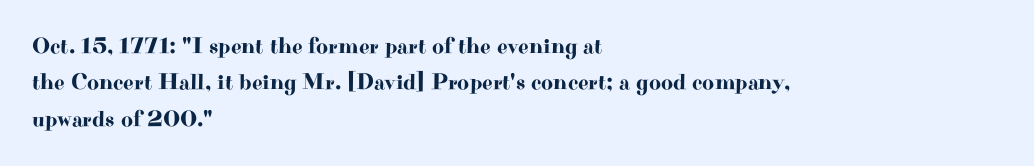
Style check: upright. Honestly, the letter spacing is just normal — you wouldn't notice it. Short and long lines alike share a common starting point at left. Any mark beneath the type? The region is blank. Interline gaps are of average width in this sample.
